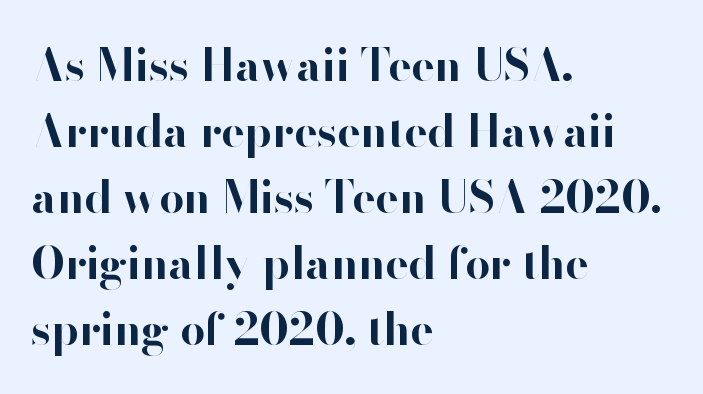
Any mark beneath the type? The region is blank. Unlike italic type, these characters show no tilt at all. The letterforms sit shoulder to shoulder at normal distance. Alignment: flush left. This is sans-serif lettering, the kind often seen on screens and signage. Proportional: the letters do not fall into vertical columns.
